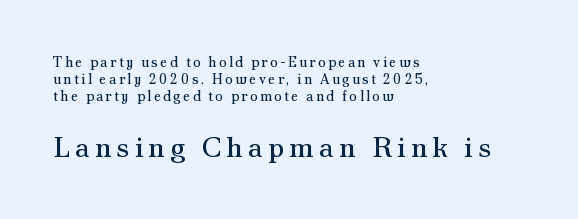
The image shows 29 px regular-weight serif type, upright; set left-aligned, line spacing 1.23x, not underlined; the second (bottom) block is 2.07x larger; medium stroke contrast and a small x-height.
